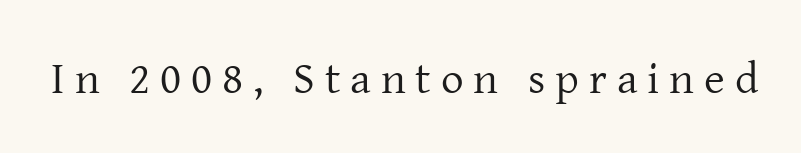
Tracking value appears strongly positive — letters spread wide. Posture: straight, roman, zero tilt. Character widths vary here, with narrow letters taking less room than wide ones. The glyphs are unaccompanied by any horizontal stroke below them.
